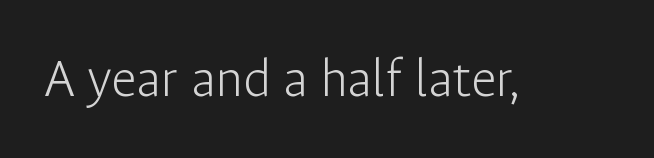
Ascenders rise straight up at ninety degrees. The area under the type is left untouched. Do the characters align in a grid? No, the font is proportional. This sample uses plain, unmodified letter spacing. Classification — sans serif. The passage shown is not bold in any degree.
